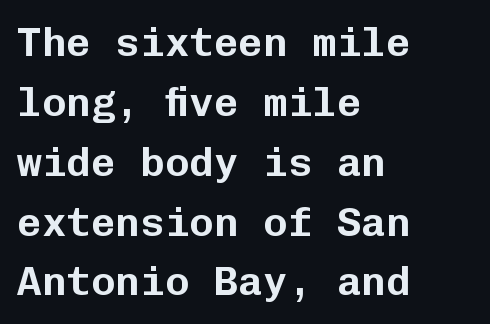
Q: Is the text italic (slanted)? A: No, it is upright.
Q: Is the typeface a serif or a sans-serif typeface? A: Sans-serif.
Q: Is the text underlined? A: No.
Q: How is the paragraph aligned? A: Left-aligned.
Q: Is the spacing between letters normal or unusually wide? A: Normal.
Q: Is the spacing between lines tight, normal or loose? A: Normal.
Q: Width (condensed, normal, or wide)? A: Normal.
Q: Stroke contrast? A: Low.
Q: x-height? A: Medium.
Q: Monospaced? A: Yes.
